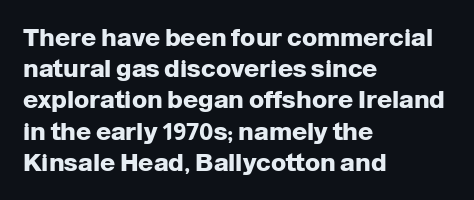
{"italic": "no", "bold": "yes", "underline": "no", "align": "left", "line_spacing": "normal", "line_spacing_ratio": 1.25, "letter_spacing": "normal", "letter_spacing_em": 0.0, "glyph_px": 25}
